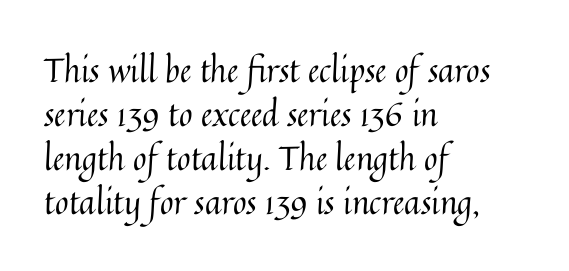
The image shows 33 px regular-weight type; set left-aligned, normal line spacing (1.33x), normal letter spacing, not underlined; medium stroke contrast and a medium x-height.
